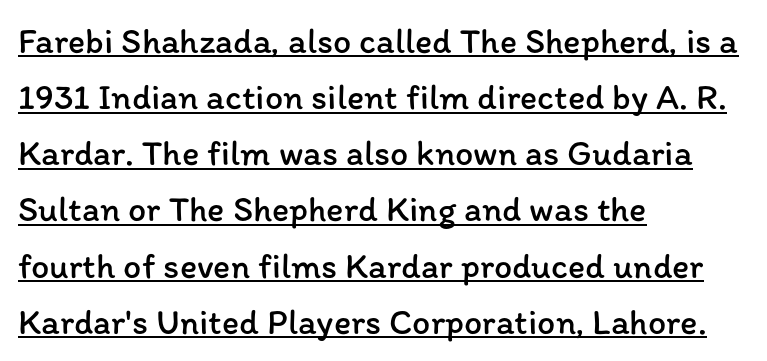
{"italic": "no", "bold": "no", "weight": "regular", "width": "normal", "stroke_contrast": "low", "x_height": "medium", "monospaced": "no", "underline": "yes", "align": "left", "line_spacing": "normal", "line_spacing_ratio": 1.56, "letter_spacing": "normal", "letter_spacing_em": 0.0, "glyph_px": 36}
